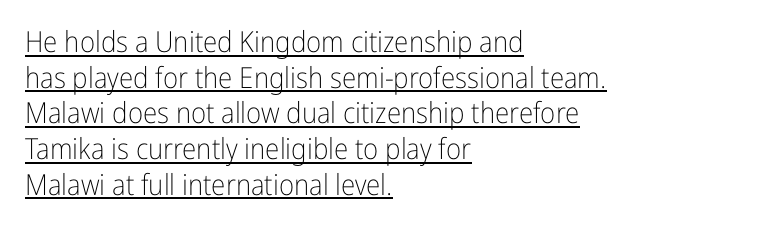
These lines are rendered in a variable-pitch font. The rendering anchors every line to the left-hand side. The font's upright variant was chosen for this text. The typesetter has applied underlining to the passage shown. The font sits on the lighter half of the weight spectrum, regular included.
